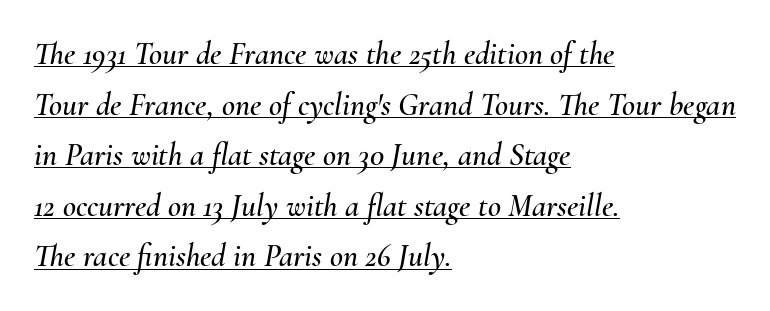
The image shows 32 px text type, italic (leaning right); set left-aligned, normal line spacing (1.58x), normal letter spacing, underlined; medium stroke contrast and a small x-height.
